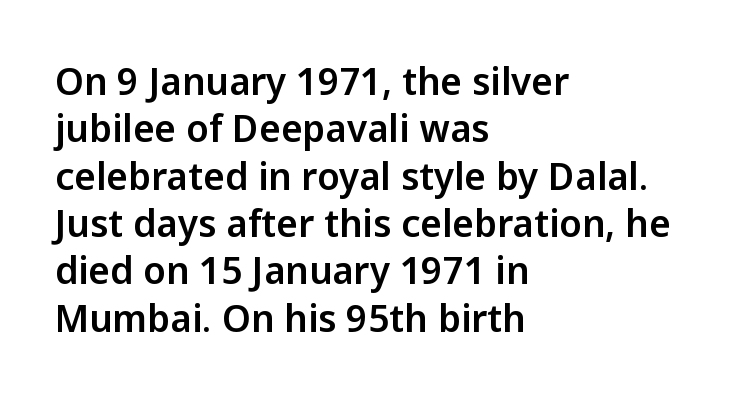
{"serif": "no", "italic": "no", "width": "normal", "stroke_contrast": "low", "x_height": "medium", "monospaced": "no", "underline": "no", "align": "left", "line_spacing": "normal", "line_spacing_ratio": 1.28, "letter_spacing": "normal", "letter_spacing_em": 0.0, "glyph_px": 37}
